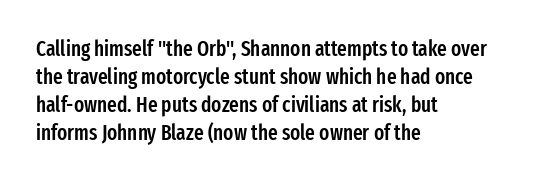
{"italic": "no", "bold": "semi", "underline": "no", "align": "left", "line_spacing": "normal", "line_spacing_ratio": 1.33, "letter_spacing": "normal", "letter_spacing_em": 0.0, "glyph_px": 21}
